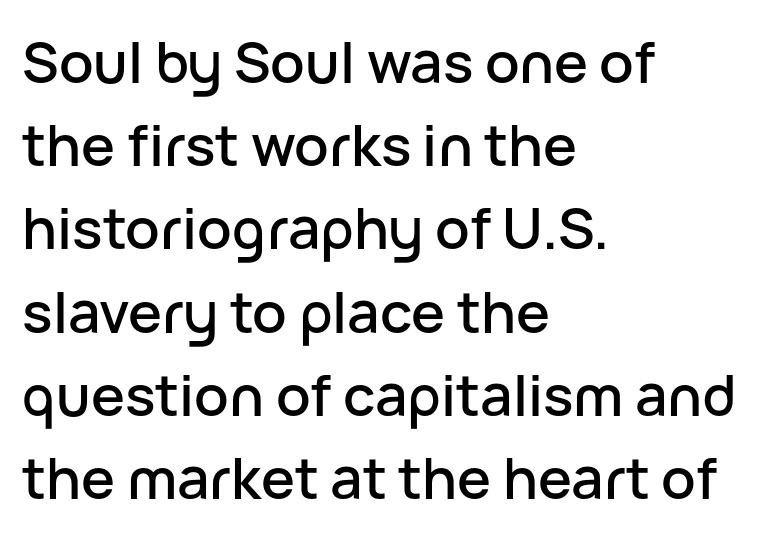
Regarding serifs, this sample does without them. Compared with typical paragraphs, the rows here are spaced about the same. Nobody drew a line under any word here. Horizontal alignment here is leftward, the default for most running prose. Spacing verdict: proportional, widths tailored to each character. Notice how the stems are strictly vertical — no italics here.
